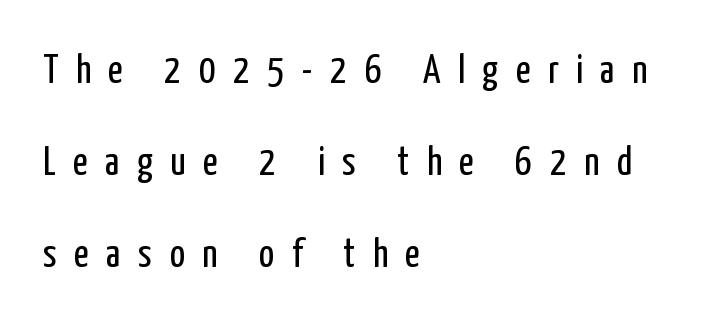
Q: Is the text bold? A: No.
Q: Is the text italic (slanted)? A: No, it is upright.
Q: Is the typeface a serif or a sans-serif typeface? A: Sans-serif.
Q: Is the text underlined? A: No.
Q: How is the paragraph aligned? A: Left-aligned.
Q: Is the spacing between letters normal or unusually wide? A: Unusually wide.
Q: Is the spacing between lines tight, normal or loose? A: Loose.
Q: Width (condensed, normal, or wide)? A: Condensed.
Q: Stroke contrast? A: Low.
Q: x-height? A: Medium.
Q: Monospaced? A: No.
